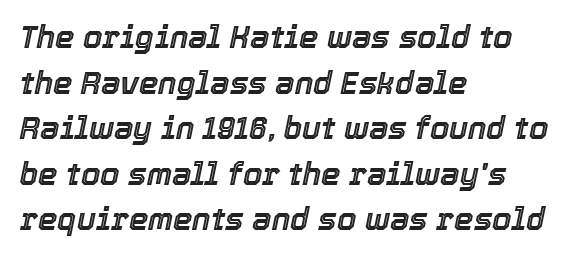
Q: Is the text italic (slanted)? A: Yes, it leans right by about 12 degrees.
Q: Is the text underlined? A: No.
Q: How is the paragraph aligned? A: Left-aligned.
Q: Is the spacing between letters normal or unusually wide? A: Normal.
Q: Is the spacing between lines tight, normal or loose? A: Normal.
Q: Width (condensed, normal, or wide)? A: Normal.
Q: x-height? A: Medium.
Q: Monospaced? A: No.
